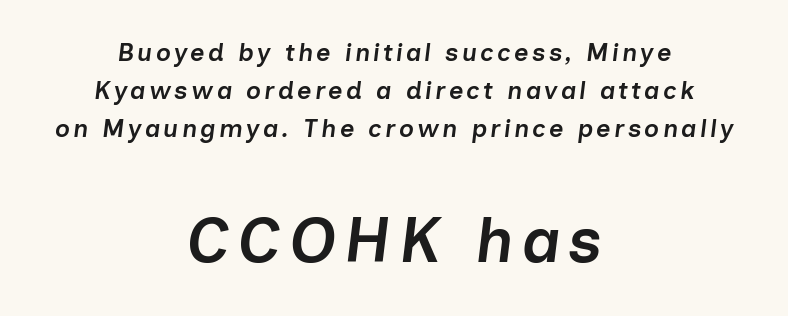
The image shows 63 px semibold type, italic (leaning right); set centered, normal line spacing (1.53x), not underlined; the second (bottom) block is 2.52x larger; low stroke contrast and a medium x-height.
